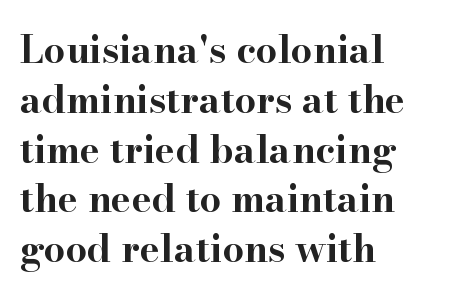
{"serif": "yes", "italic": "no", "bold": "yes", "weight": "bold", "width": "wide", "stroke_contrast": "high", "x_height": "small", "monospaced": "no", "underline": "no", "align": "left", "line_spacing": "normal", "line_spacing_ratio": 1.31, "letter_spacing": "normal", "letter_spacing_em": 0.0, "glyph_px": 38}
